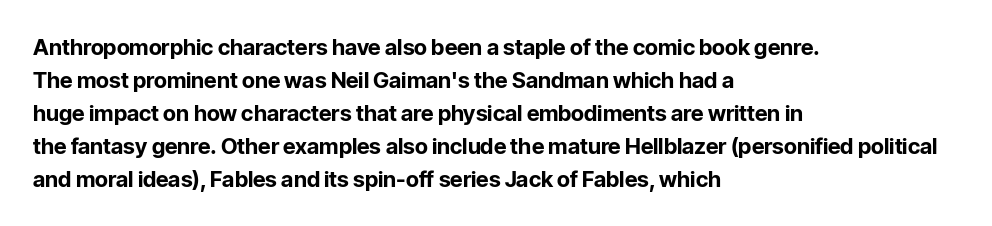
You'd pick this weight for a headline — it's a proper bold. The lettering holds an erect, upright posture throughout. Glance below the letters and you will spot only blank space. Layout note: lines flush left. Characters follow at the spacing the type designer built in. These lines sit exactly where default settings would place them.
